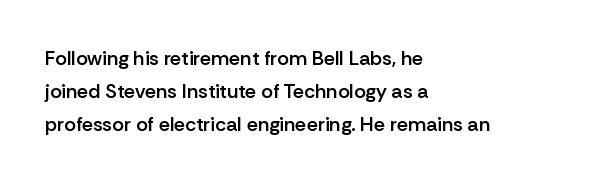
Q: Is the text bold? A: Semi-bold.
Q: Is the text italic (slanted)? A: No, it is upright.
Q: Is the text underlined? A: No.
Q: How is the paragraph aligned? A: Left-aligned.
Q: Is the spacing between letters normal or unusually wide? A: Normal.
Q: Is the spacing between lines tight, normal or loose? A: Normal.
